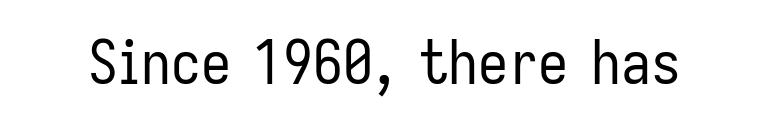
The image shows 60 px regular-weight, condensed sans-serif type, upright; set normal letter spacing, not underlined; low stroke contrast and a medium x-height.
